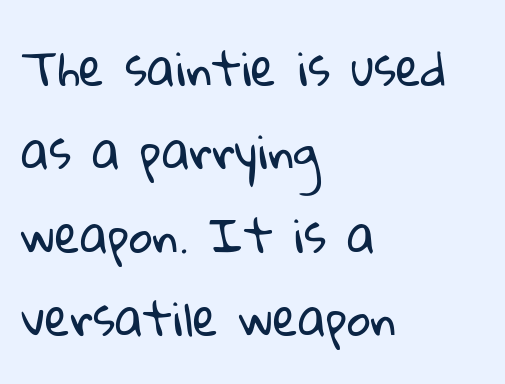
The image shows 46 px regular-weight sans-serif type; set left-aligned, line spacing 1.81x, normal letter spacing, not underlined; low stroke contrast and a medium x-height.
